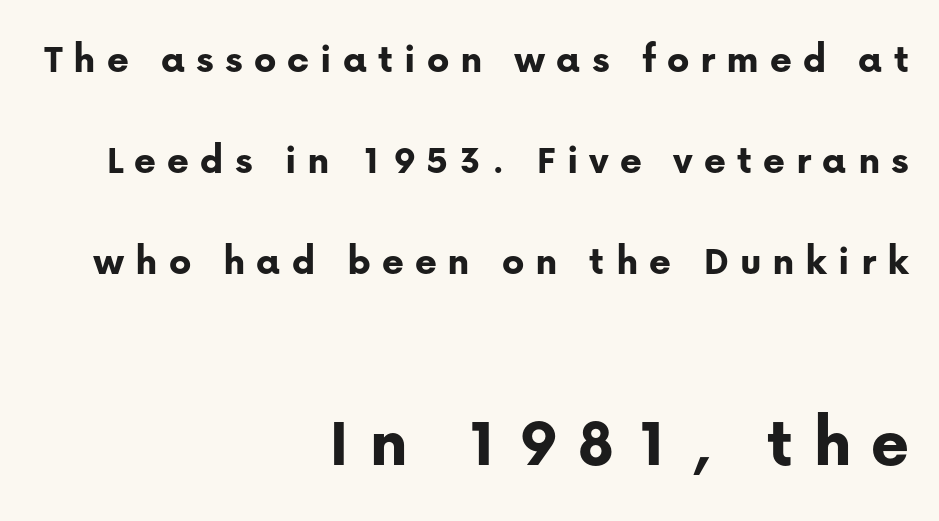
Unlike a traditional serif, this face leaves its strokes unadorned. The rag falls on the left side of this text block. The later block is typeset at a bigger size than the earlier block. Vertical spacing — loose.
